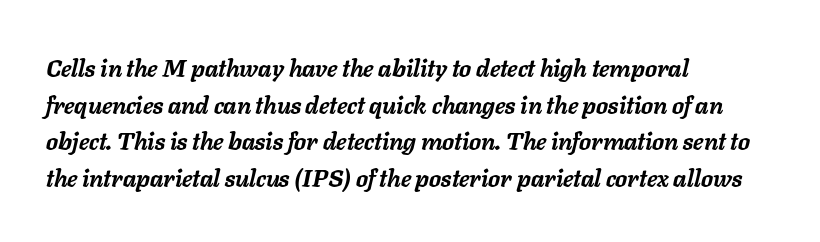
Q: Is the text bold? A: Yes.
Q: Is the text italic (slanted)? A: Yes, it leans right by about 11 degrees.
Q: Is the text underlined? A: No.
Q: How is the paragraph aligned? A: Left-aligned.
Q: Is the spacing between letters normal or unusually wide? A: Normal.
Q: Is the spacing between lines tight, normal or loose? A: Normal.
